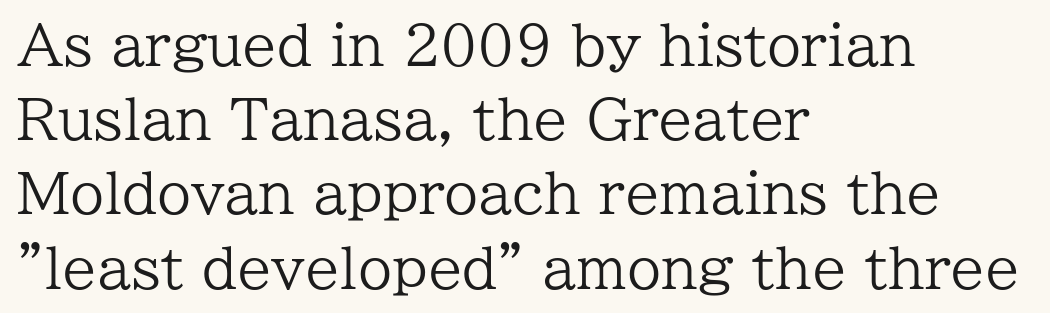
{"serif": "yes", "italic": "no", "bold": "no", "weight": "regular", "width": "normal", "stroke_contrast": "low", "x_height": "medium", "monospaced": "no", "underline": "no", "align": "left", "line_spacing": "normal", "line_spacing_ratio": 1.35, "letter_spacing": "normal", "letter_spacing_em": 0.0, "glyph_px": 55}
